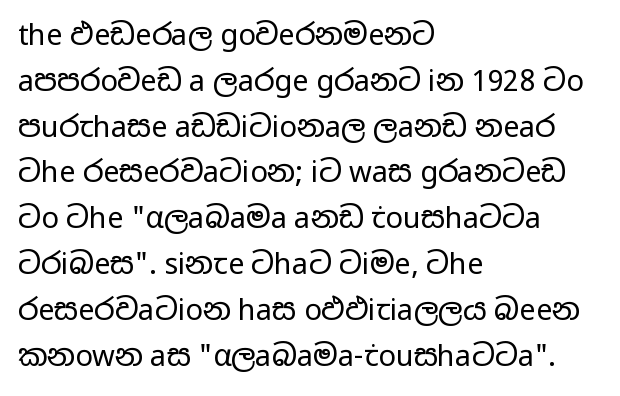
The image shows 29 px regular-weight, wide sans-serif type, upright; set left-aligned, normal line spacing (1.58x), normal letter spacing, not underlined; low stroke contrast and a medium x-height.
